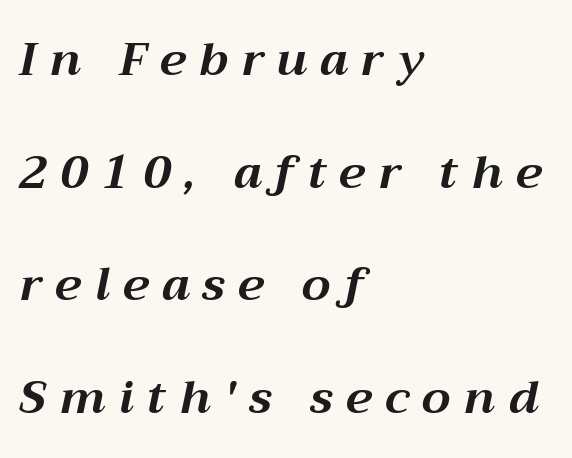
These lines were composed using italics. If you measured baseline to baseline, you'd find a long distance. The letters are bold, with thick, heavy strokes. In terms of letterspacing, this is a distinctly airy, spread setting. You could not count columns in this text — the font is proportionally spaced.
